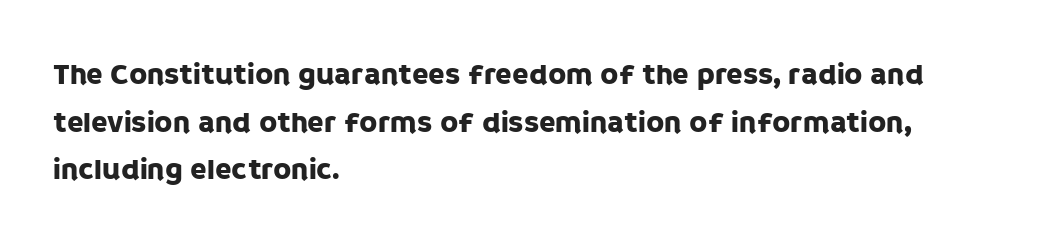
{"serif": "no", "italic": "no", "width": "normal", "stroke_contrast": "low", "x_height": "large", "monospaced": "no", "underline": "no", "align": "left", "line_spacing": "normal", "line_spacing_ratio": 1.59, "letter_spacing": "normal", "letter_spacing_em": 0.0, "glyph_px": 30}
